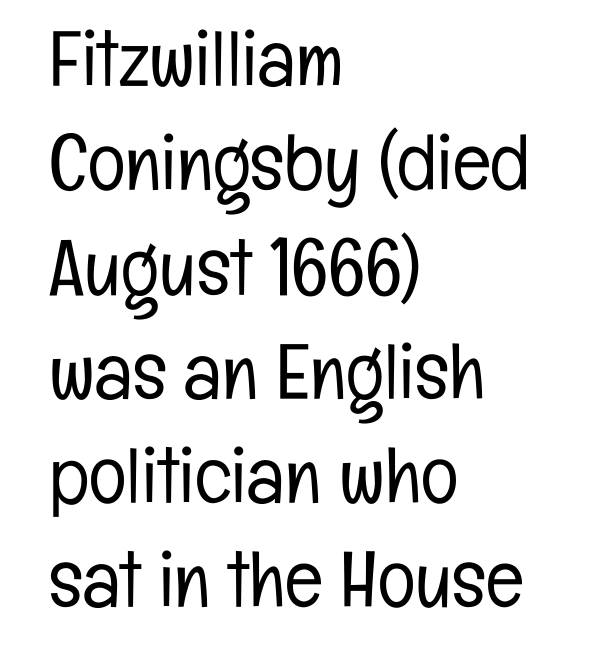
Q: Is the text bold? A: No.
Q: Is the text italic (slanted)? A: No, it is upright.
Q: Is the typeface a serif or a sans-serif typeface? A: Sans-serif.
Q: Is the text underlined? A: No.
Q: How is the paragraph aligned? A: Left-aligned.
Q: Is the spacing between letters normal or unusually wide? A: Normal.
Q: Is the spacing between lines tight, normal or loose? A: Normal.
Q: Width (condensed, normal, or wide)? A: Condensed.
Q: Stroke contrast? A: Low.
Q: x-height? A: Medium.
Q: Monospaced? A: No.
